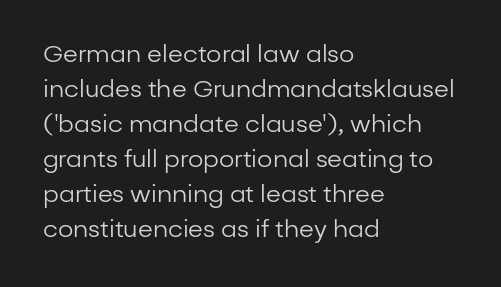
Q: Is the text bold? A: No.
Q: Is the text italic (slanted)? A: No, it is upright.
Q: Is the text underlined? A: No.
Q: How is the paragraph aligned? A: Left-aligned.
Q: Is the spacing between letters normal or unusually wide? A: Normal.
Q: Is the spacing between lines tight, normal or loose? A: Normal.
